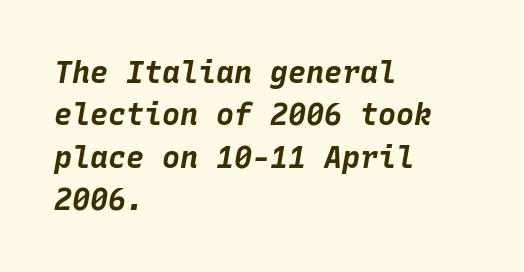
{"italic": "yes", "lean": "right", "slant_degrees": 10, "bold": "yes", "weight": "bold", "width": "normal", "stroke_contrast": "low", "x_height": "large", "monospaced": "yes", "underline": "no", "align": "left", "line_spacing": "normal", "line_spacing_ratio": 1.41, "letter_spacing": "normal", "letter_spacing_em": 0.0, "glyph_px": 30}
